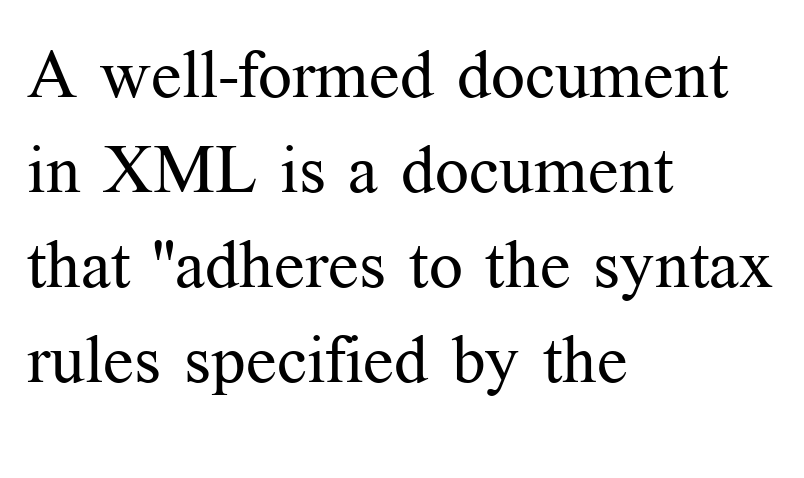
Q: Is the text bold? A: No.
Q: Is the text italic (slanted)? A: No, it is upright.
Q: Is the typeface a serif or a sans-serif typeface? A: Serif.
Q: Is the text underlined? A: No.
Q: How is the paragraph aligned? A: Left-aligned.
Q: Is the spacing between letters normal or unusually wide? A: Normal.
Q: Is the spacing between lines tight, normal or loose? A: Normal.
Q: Width (condensed, normal, or wide)? A: Normal.
Q: Stroke contrast? A: Medium.
Q: x-height? A: Medium.
Q: Monospaced? A: No.
